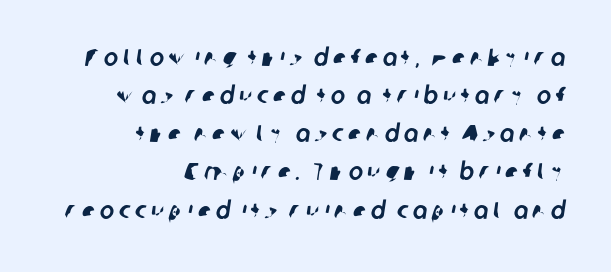
Q: Is the text underlined? A: No.
Q: How is the paragraph aligned? A: Right-aligned.
Q: Is the spacing between letters normal or unusually wide? A: Unusually wide.
Q: Is the spacing between lines tight, normal or loose? A: Normal.
